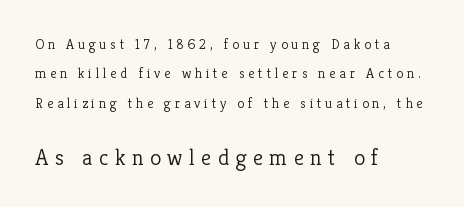
Q: Is the text bold? A: No.
Q: Is the text italic (slanted)? A: No, it is upright.
Q: Is the text underlined? A: No.
Q: How is the paragraph aligned? A: Left-aligned.
Q: Is the spacing between letters normal or unusually wide? A: Unusually wide.
Q: Is the spacing between lines tight, normal or loose? A: Loose.
Q: Which block of text is set in a larger size, the first (top) or the second (bottom)? A: The second (bottom) one.
